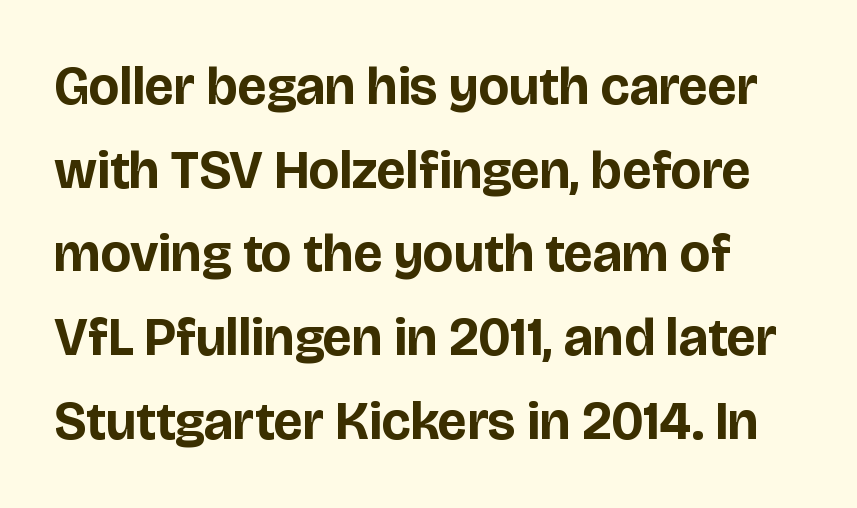
{"serif": "no", "italic": "no", "bold": "yes", "weight": "bold", "width": "normal", "stroke_contrast": "low", "x_height": "large", "monospaced": "no", "underline": "no", "line_spacing": "normal", "line_spacing_ratio": 1.58, "letter_spacing": "normal", "letter_spacing_em": 0.0, "glyph_px": 53}
